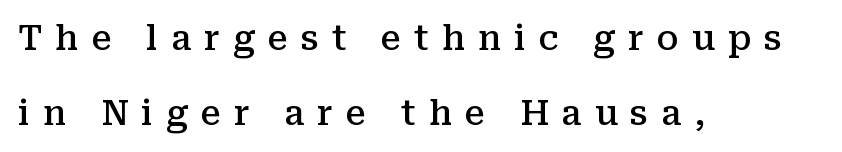
Q: Is the text bold? A: Semi-bold.
Q: Is the text italic (slanted)? A: No, it is upright.
Q: Is the typeface a serif or a sans-serif typeface? A: Serif.
Q: Is the text underlined? A: No.
Q: How is the paragraph aligned? A: Left-aligned.
Q: Is the spacing between letters normal or unusually wide? A: Unusually wide.
Q: Is the spacing between lines tight, normal or loose? A: Loose.
Q: Width (condensed, normal, or wide)? A: Normal.
Q: Stroke contrast? A: Medium.
Q: x-height? A: Medium.
Q: Monospaced? A: No.
